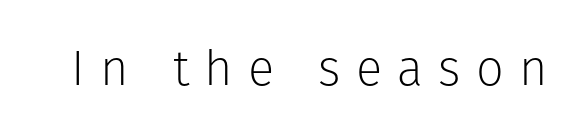
The image shows 49 px light sans-serif type, upright; set unusually wide letter spacing (+0.31 em), not underlined; low stroke contrast and a medium x-height.
